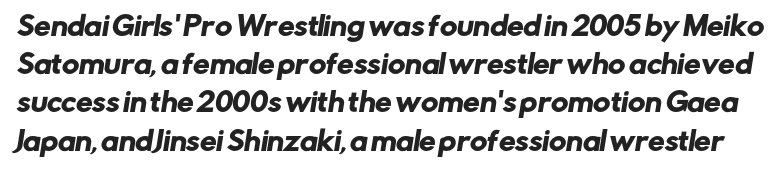
{"underline": "no", "line_spacing": "normal", "line_spacing_ratio": 1.47, "letter_spacing": "normal", "letter_spacing_em": 0.0, "glyph_px": 26}
